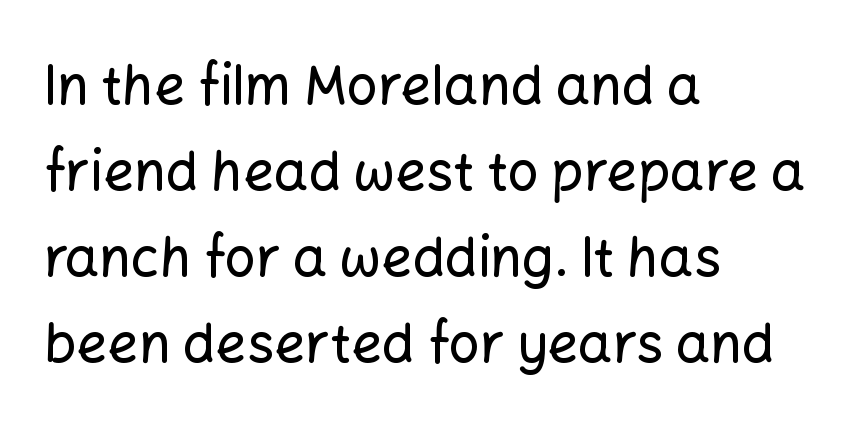
The image shows 54 px sans-serif type, upright; set left-aligned, normal line spacing (1.59x), normal letter spacing, not underlined; low stroke contrast and a medium x-height.
